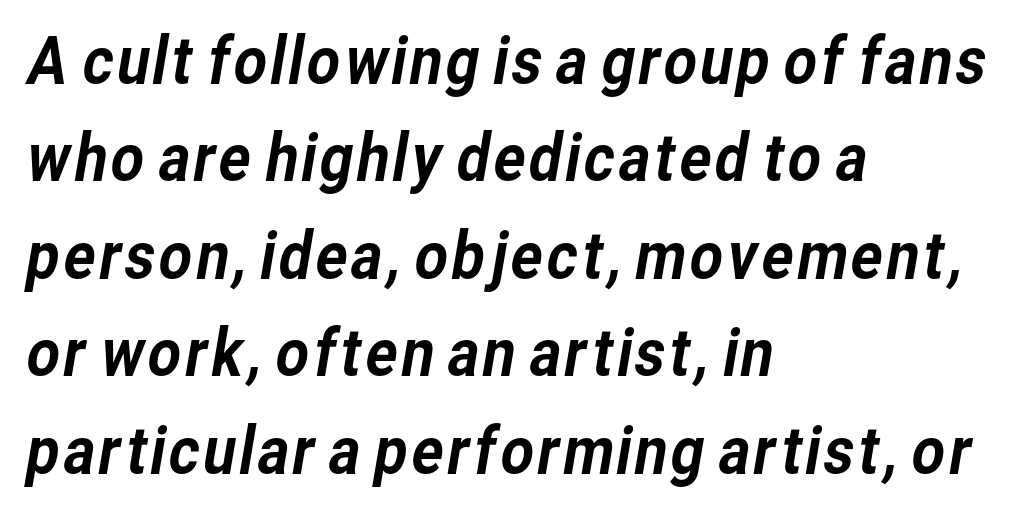
Is the block centered? No — it sits flush against the left margin. The lines sit at an ordinary, default distance from one another. Proportional: the letters do not fall into vertical columns. These lines keep a tight, regular rhythm from letter to letter. Observe the absence of serifs on each vertical stroke in this sample.
